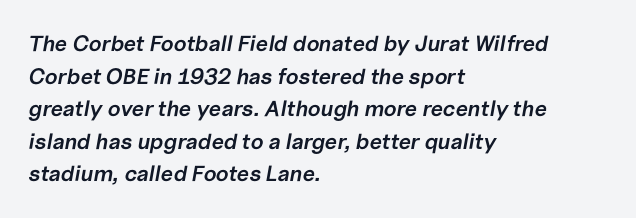
Q: Is the text bold? A: Semi-bold.
Q: Is the text italic (slanted)? A: Yes, it leans right by about 10 degrees.
Q: Is the text underlined? A: No.
Q: How is the paragraph aligned? A: Left-aligned.
Q: Is the spacing between letters normal or unusually wide? A: Normal.
Q: Is the spacing between lines tight, normal or loose? A: Normal.
